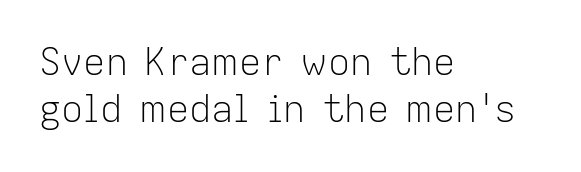
No heavy texture on the line: the type isn't bold. The compositor pushed each line to the left boundary. Vertical strokes here are truly vertical. The rendering uses a moderate line-height, typical for paragraphs. Here the designer chose a conventional face with non-uniform glyph widths.
